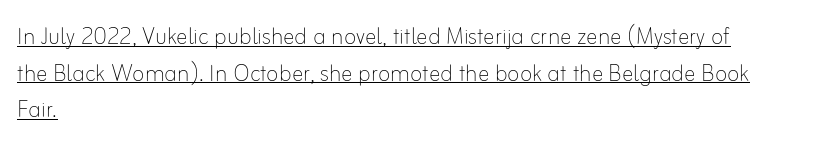
The image shows 29 px thin type, upright; set left-aligned, normal line spacing (1.26x), normal letter spacing, underlined; low stroke contrast and a small x-height.
